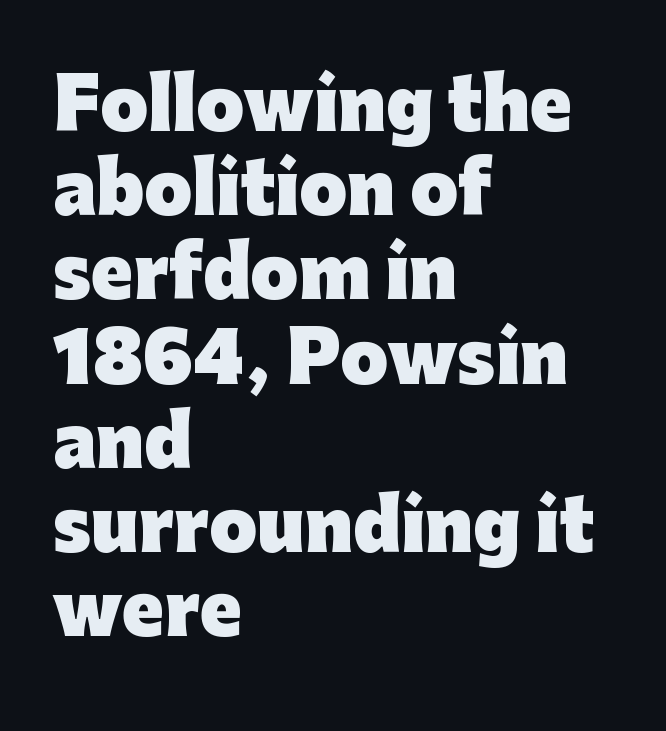
Each word holds together tightly as a unit, with standard inter-letter gaps. The gap between lines stays unmarked. The setting favours the left margin, as ordinary paragraphs usually do. You can tell it's not italic because the verticals are truly vertical. The glyphs in this specimen are sans serif. The font is running at its bold setting.
